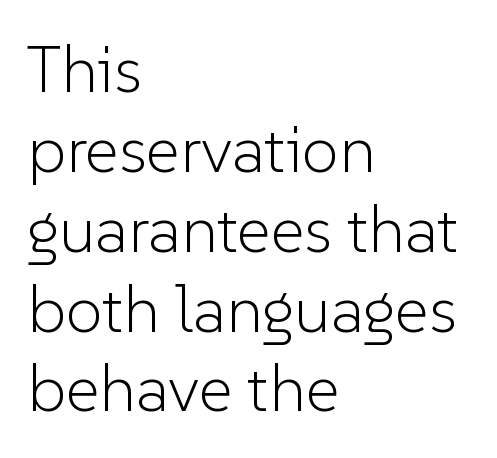
The typography opts for an upright posture over an oblique one. The lines in this sample share a left origin and differ only in where they stop. Think of a printed novel: that variable character pitch is what you see here. No extra tracking has been applied to these lines. The passage shown is not underscored anywhere. Are there feet on the stems? There aren't — it's a sans.
